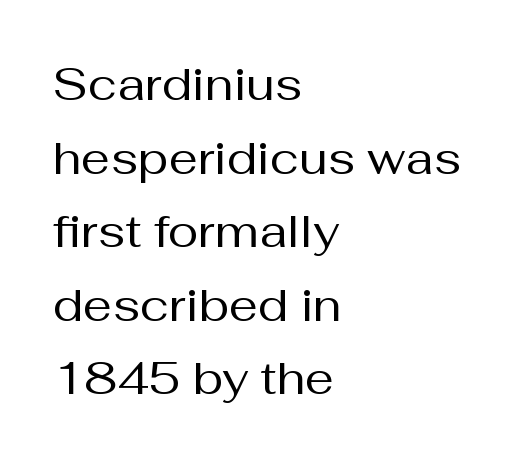
Q: Is the text bold? A: No.
Q: Is the text italic (slanted)? A: No, it is upright.
Q: Is the typeface a serif or a sans-serif typeface? A: Sans-serif.
Q: Is the text underlined? A: No.
Q: How is the paragraph aligned? A: Left-aligned.
Q: Is the spacing between letters normal or unusually wide? A: Normal.
Q: Is the spacing between lines tight, normal or loose? A: Normal.
Q: Width (condensed, normal, or wide)? A: Normal.
Q: Stroke contrast? A: Medium.
Q: x-height? A: Medium.
Q: Monospaced? A: No.
